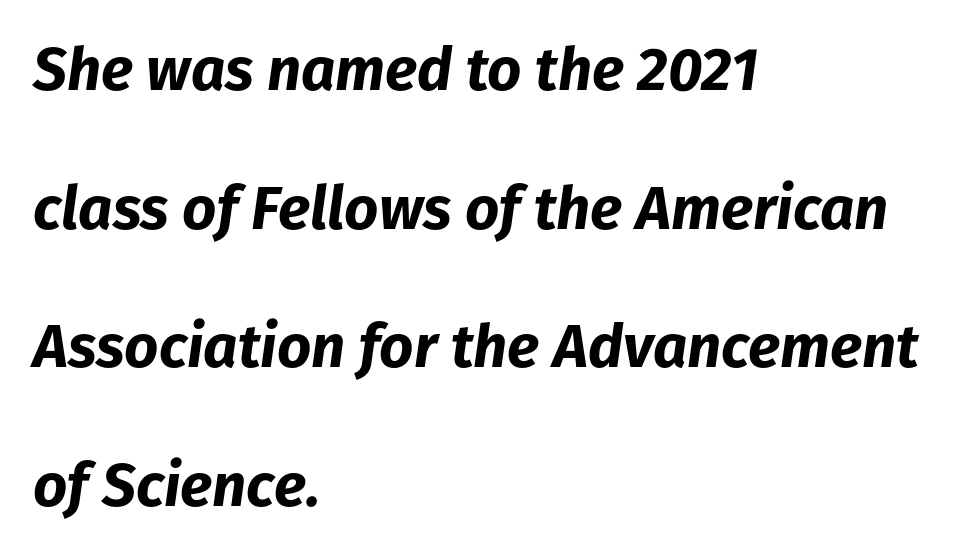
Q: Is the text bold? A: Yes.
Q: Is the text italic (slanted)? A: Yes, it leans right by about 8 degrees.
Q: Is the text underlined? A: No.
Q: How is the paragraph aligned? A: Left-aligned.
Q: Is the spacing between letters normal or unusually wide? A: Normal.
Q: Is the spacing between lines tight, normal or loose? A: Loose.
Q: Width (condensed, normal, or wide)? A: Normal.
Q: Stroke contrast? A: Low.
Q: x-height? A: Medium.
Q: Monospaced? A: No.
